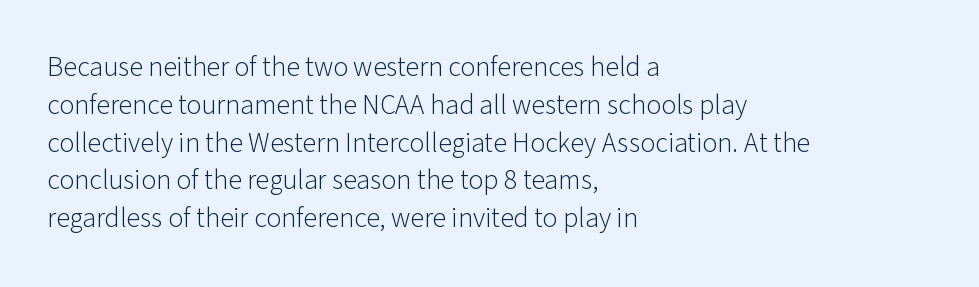
{"serif": "no", "italic": "no", "bold": "no", "weight": "light", "width": "normal", "stroke_contrast": "low", "x_height": "medium", "monospaced": "no", "underline": "no", "align": "left", "line_spacing": "normal", "line_spacing_ratio": 1.35, "letter_spacing": "normal", "letter_spacing_em": 0.0, "glyph_px": 28}
